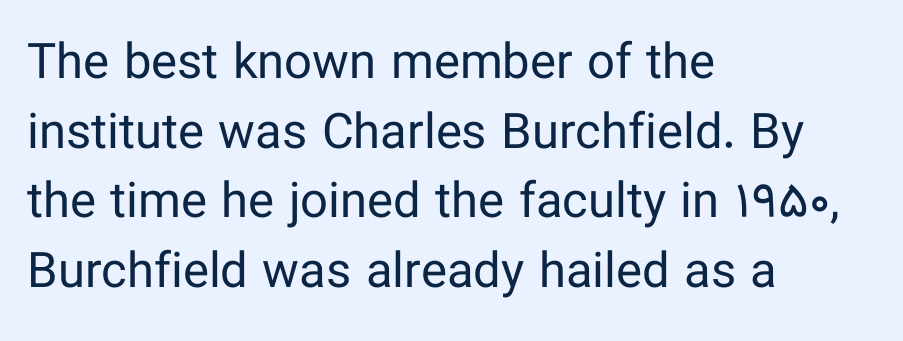
The strokes are not fattened; the text isn't bold. The rows are spaced the way most documents space them. Glyph-to-glyph distance matches everyday printed text. Does the copy run flush right? No — it runs flush left. I'd call this a sans setting — the letters go barefoot. Think of a printed novel: that variable character pitch is what you see here.
